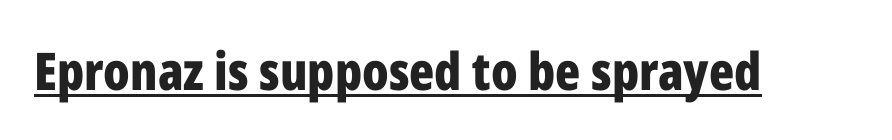
The image shows 52 px bold, condensed sans-serif type, upright; set normal letter spacing, underlined; low stroke contrast and a medium x-height.
